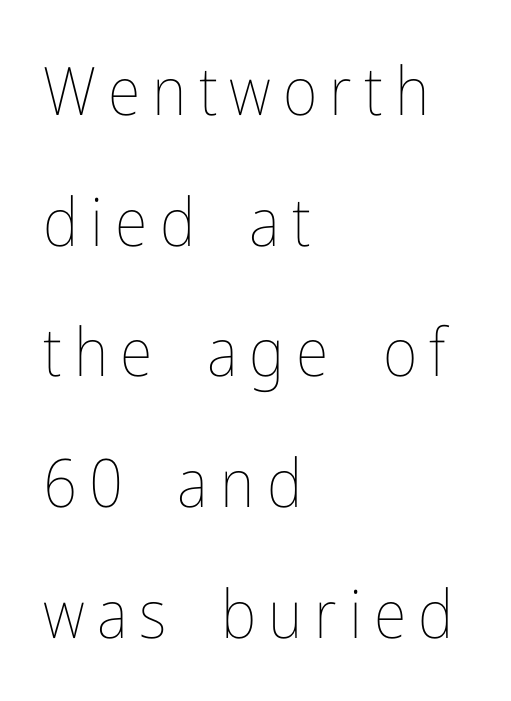
The words here are not underlined. Think standard paragraph weight, or any step lighter than that. Vertical strokes here are truly vertical. Spacing verdict: proportional, widths tailored to each character. The ragged edge is on the right, which tells us the setting is flush left. The space between consecutive lines is lavish.
